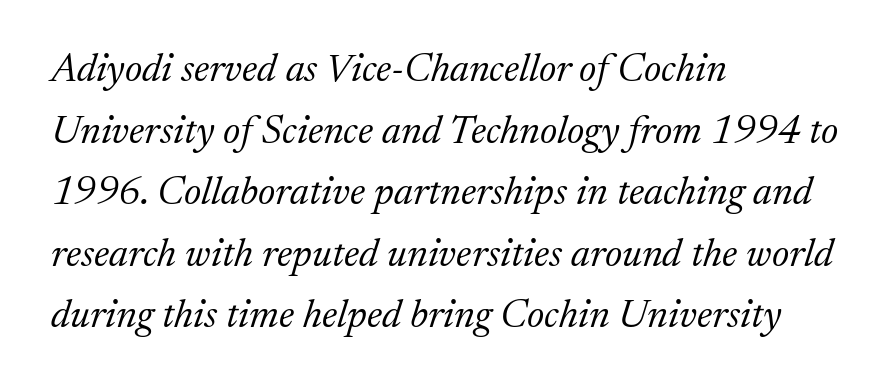
The image shows 40 px light serif type, italic (leaning right); set left-aligned, normal line spacing (1.54x), normal letter spacing, not underlined; medium stroke contrast and a medium x-height.
